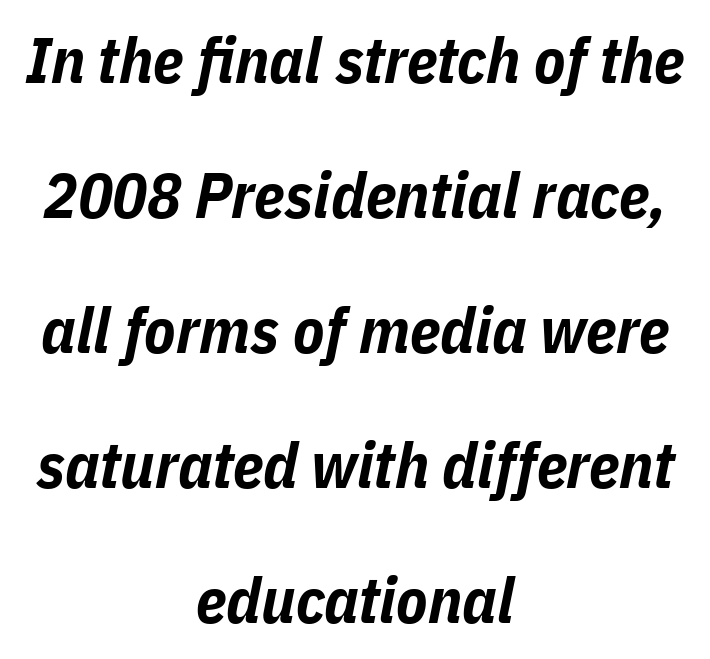
Q: Is the text bold? A: Yes.
Q: Is the text italic (slanted)? A: Yes, it leans right by about 11 degrees.
Q: Is the text underlined? A: No.
Q: How is the paragraph aligned? A: Centered.
Q: Is the spacing between letters normal or unusually wide? A: Normal.
Q: Is the spacing between lines tight, normal or loose? A: Loose.
Q: Width (condensed, normal, or wide)? A: Condensed.
Q: Stroke contrast? A: Low.
Q: x-height? A: Medium.
Q: Monospaced? A: No.
